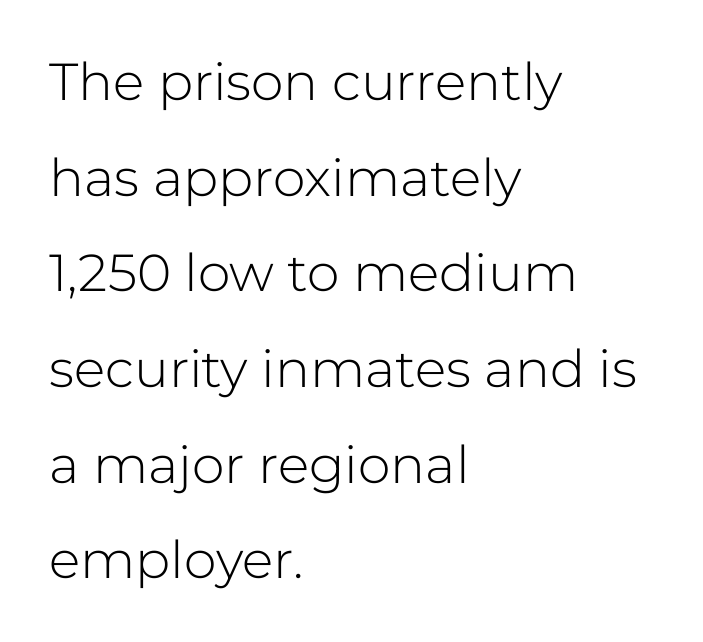
Q: Is the text bold? A: No.
Q: Is the text italic (slanted)? A: No, it is upright.
Q: Is the typeface a serif or a sans-serif typeface? A: Sans-serif.
Q: Is the text underlined? A: No.
Q: How is the paragraph aligned? A: Left-aligned.
Q: Is the spacing between letters normal or unusually wide? A: Normal.
Q: Width (condensed, normal, or wide)? A: Normal.
Q: Stroke contrast? A: Low.
Q: x-height? A: Medium.
Q: Monospaced? A: No.
